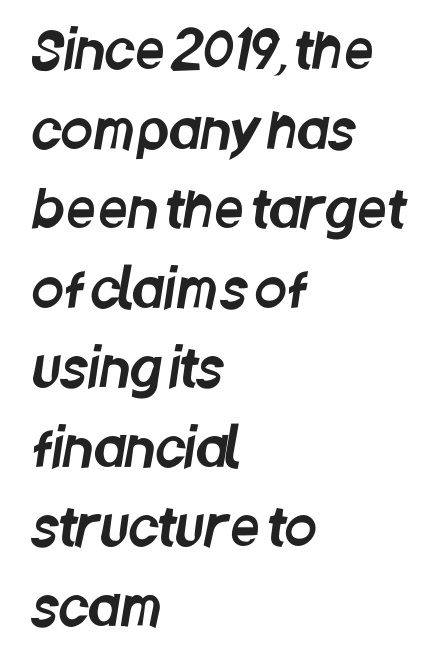
The image shows 52 px condensed sans-serif type; set left-aligned, normal line spacing (1.53x), normal letter spacing, not underlined; low stroke contrast and a large x-height.
